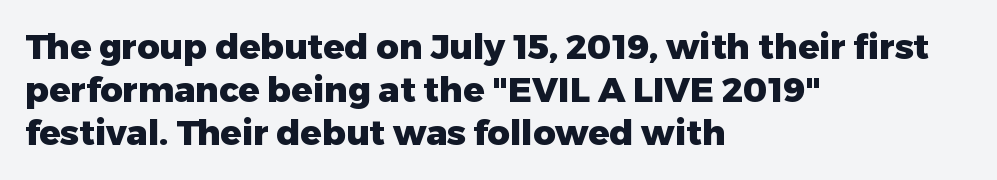
Heavy-handed strokes throughout: this text is bold. Each line starts at the same left margin while the right side varies. The font family rendered here belongs to the sans-serif group. A clean baseline with only descenders dipping below it. It's the straight-up-and-down kind of type.
